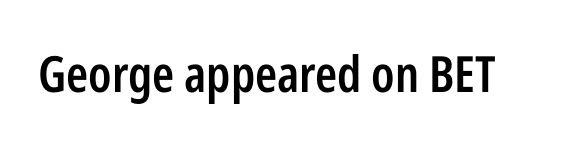
{"serif": "no", "italic": "no", "bold": "semi", "weight": "semibold", "width": "condensed", "stroke_contrast": "low", "x_height": "medium", "monospaced": "no", "underline": "no", "letter_spacing": "normal", "letter_spacing_em": 0.0, "glyph_px": 50}
